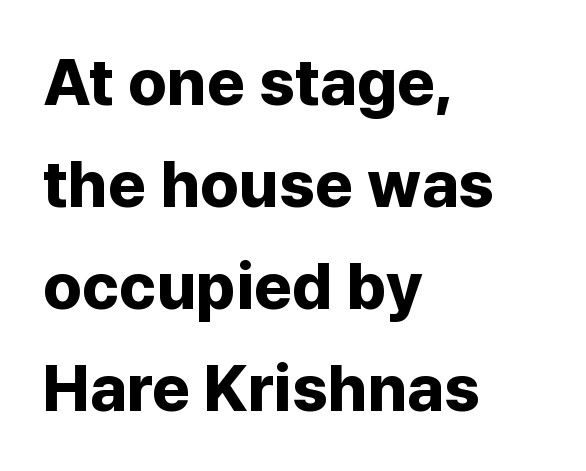
The image shows 65 px bold sans-serif type, upright; set left-aligned, normal line spacing (1.57x), normal letter spacing, not underlined; low stroke contrast and a medium x-height.
